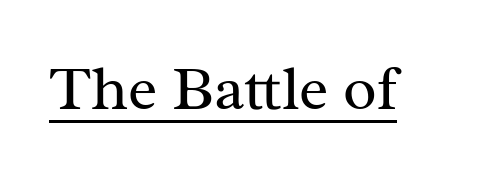
Q: Is the text bold? A: No.
Q: Is the text italic (slanted)? A: No, it is upright.
Q: Is the typeface a serif or a sans-serif typeface? A: Serif.
Q: Is the text underlined? A: Yes.
Q: Is the spacing between letters normal or unusually wide? A: Normal.
Q: Width (condensed, normal, or wide)? A: Normal.
Q: Stroke contrast? A: Medium.
Q: x-height? A: Medium.
Q: Monospaced? A: No.
